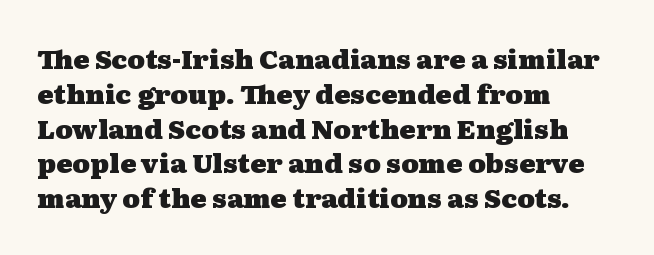
{"italic": "no", "bold": "yes", "underline": "no", "align": "left", "line_spacing": "normal", "line_spacing_ratio": 1.29, "letter_spacing": "normal", "letter_spacing_em": 0.0, "glyph_px": 27}
